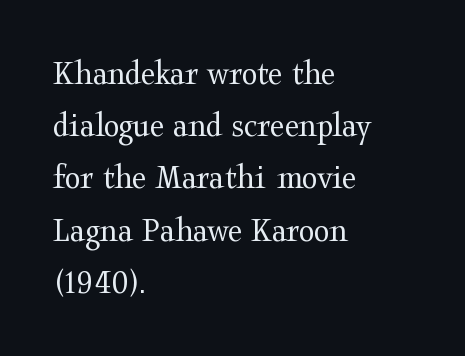
Q: Is the text bold? A: No.
Q: Is the text italic (slanted)? A: No, it is upright.
Q: Is the typeface a serif or a sans-serif typeface? A: Serif.
Q: Is the text underlined? A: No.
Q: How is the paragraph aligned? A: Left-aligned.
Q: Is the spacing between letters normal or unusually wide? A: Normal.
Q: Is the spacing between lines tight, normal or loose? A: Normal.
Q: Width (condensed, normal, or wide)? A: Wide.
Q: Stroke contrast? A: Medium.
Q: x-height? A: Medium.
Q: Monospaced? A: No.
